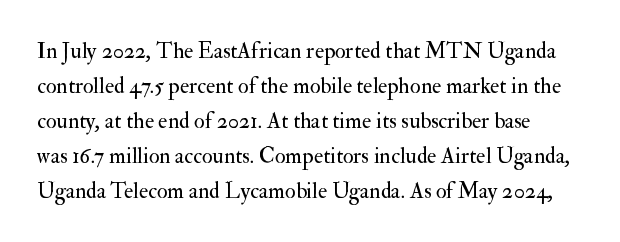
Q: Is the text bold? A: No.
Q: Is the text italic (slanted)? A: No, it is upright.
Q: Is the text underlined? A: No.
Q: Is the spacing between letters normal or unusually wide? A: Normal.
Q: Is the spacing between lines tight, normal or loose? A: Normal.
